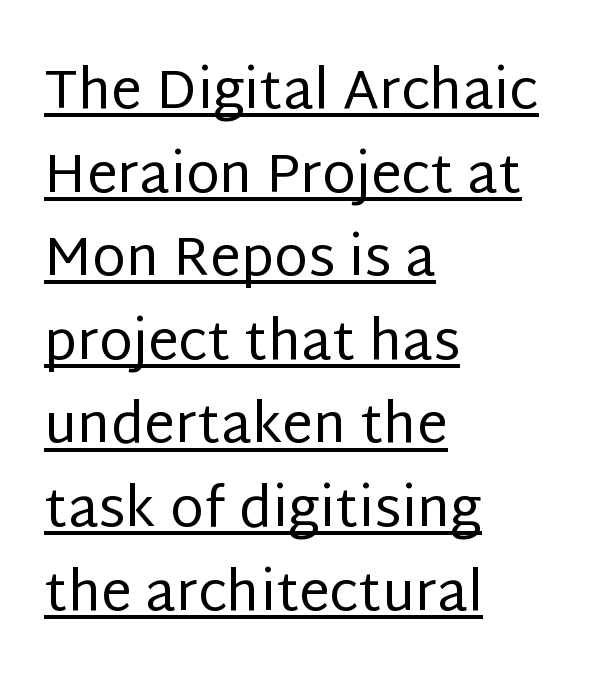
{"serif": "no", "italic": "no", "bold": "no", "weight": "regular", "width": "normal", "stroke_contrast": "low", "x_height": "large", "monospaced": "no", "underline": "yes", "align": "left", "line_spacing": "normal", "line_spacing_ratio": 1.52, "letter_spacing": "normal", "letter_spacing_em": 0.0, "glyph_px": 55}
